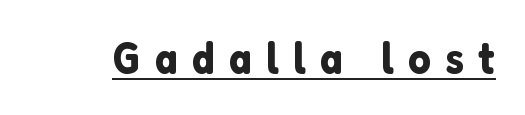
The image shows 45 px sans-serif type, upright; set unusually wide letter spacing (+0.31 em), underlined; low stroke contrast and a medium x-height.
